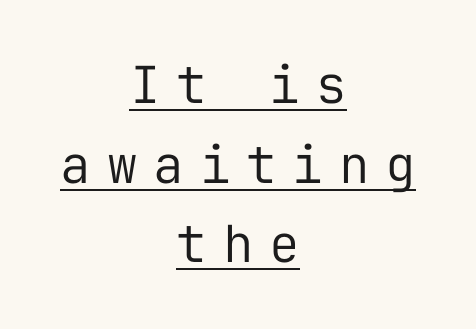
{"serif": "no", "italic": "no", "bold": "no", "weight": "regular", "width": "normal", "stroke_contrast": "low", "x_height": "medium", "monospaced": "yes", "underline": "yes", "align": "center", "line_spacing": "normal", "line_spacing_ratio": 1.56, "letter_spacing": "wide", "letter_spacing_em": 0.31, "glyph_px": 51}
